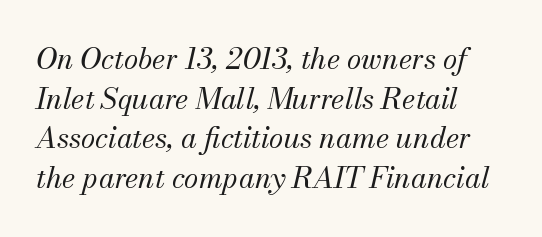
The image shows 29 px regular-weight serif type, italic (leaning right); set left-aligned, normal line spacing (1.37x), normal letter spacing, not underlined; medium stroke contrast and a small x-height.
